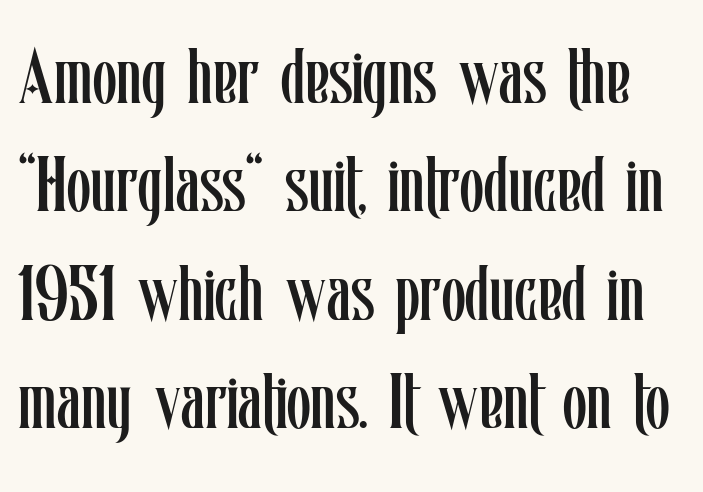
Q: Is the text bold? A: No.
Q: Is the text italic (slanted)? A: No, it is upright.
Q: Is the text underlined? A: No.
Q: Is the spacing between letters normal or unusually wide? A: Normal.
Q: Is the spacing between lines tight, normal or loose? A: Normal.
Q: Width (condensed, normal, or wide)? A: Condensed.
Q: Stroke contrast? A: Low.
Q: x-height? A: Medium.
Q: Monospaced? A: No.
